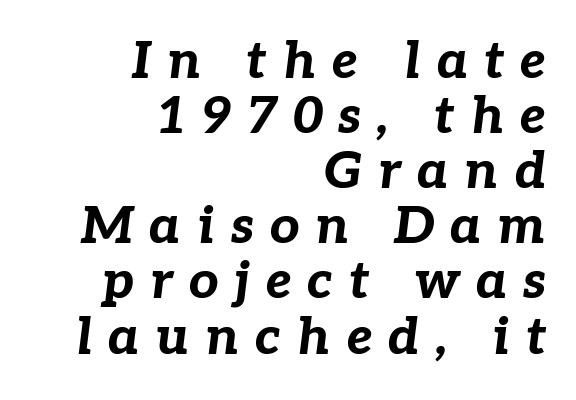
Q: Is the text bold? A: Yes.
Q: Is the text italic (slanted)? A: Yes, it leans right by about 7 degrees.
Q: Is the text underlined? A: No.
Q: How is the paragraph aligned? A: Right-aligned.
Q: Is the spacing between letters normal or unusually wide? A: Unusually wide.
Q: Is the spacing between lines tight, normal or loose? A: Tight.
Q: Width (condensed, normal, or wide)? A: Normal.
Q: Stroke contrast? A: Low.
Q: x-height? A: Medium.
Q: Monospaced? A: No.
